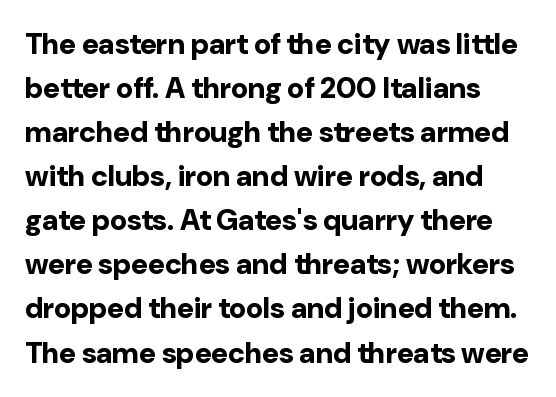
The leading is moderate, giving the passage an even texture. You can tell it's not italic because the verticals are truly vertical. The face used here is proportionally spaced, like ordinary book or web type. I'd call this a sans setting — the letters go barefoot. Each word holds together tightly as a unit, with standard inter-letter gaps.
